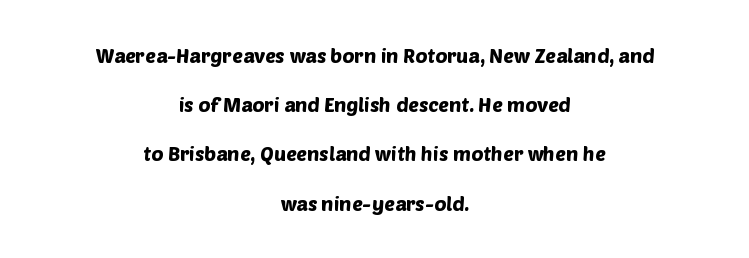
Q: Is the text underlined? A: No.
Q: How is the paragraph aligned? A: Centered.
Q: Is the spacing between letters normal or unusually wide? A: Normal.
Q: Is the spacing between lines tight, normal or loose? A: Loose.
